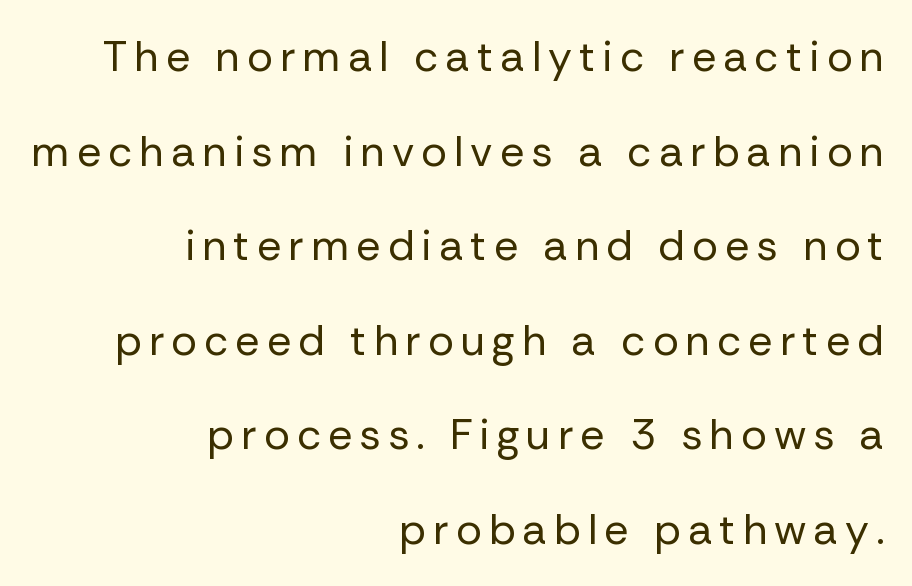
The image shows 43 px regular-weight sans-serif type, upright; set right-aligned, loose line spacing (2.2x), not underlined; low stroke contrast and a medium x-height.
